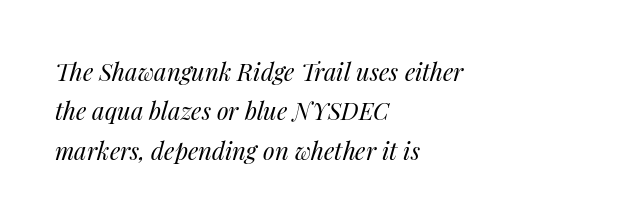
Q: Is the text bold? A: No.
Q: Is the text italic (slanted)? A: Yes, it leans right by about 14 degrees.
Q: Is the text underlined? A: No.
Q: How is the paragraph aligned? A: Left-aligned.
Q: Is the spacing between letters normal or unusually wide? A: Normal.
Q: Is the spacing between lines tight, normal or loose? A: Normal.
